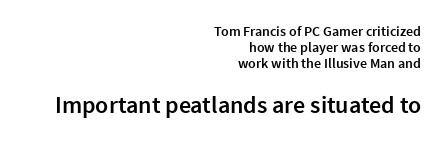
{"italic": "no", "bold": "semi", "underline": "no", "align": "right", "line_spacing": "tight", "line_spacing_ratio": 1.14, "letter_spacing": "normal", "letter_spacing_em": 0.0, "larger_block": "second", "size_ratio": 1.71, "glyph_px": 24}
